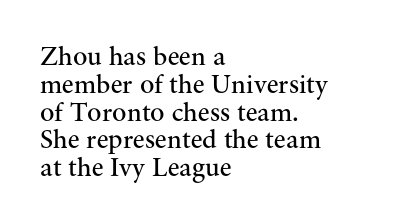
{"italic": "no", "bold": "no", "underline": "no", "align": "left", "line_spacing": "tight", "line_spacing_ratio": 1.03, "letter_spacing": "normal", "letter_spacing_em": 0.0, "glyph_px": 27}
